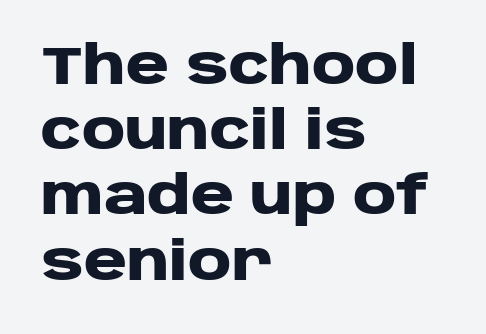
The image shows 53 px heavy, wide sans-serif type, upright; set left-aligned, line spacing 1.23x, normal letter spacing, not underlined; low stroke contrast and a large x-height.
